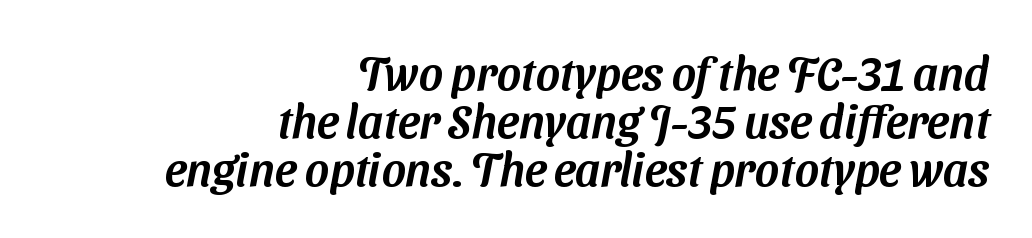
{"serif": "no", "width": "normal", "stroke_contrast": "medium", "x_height": "medium", "monospaced": "no", "underline": "no", "align": "right", "line_spacing": "tight", "line_spacing_ratio": 1.04, "letter_spacing": "normal", "letter_spacing_em": 0.0, "glyph_px": 46}
